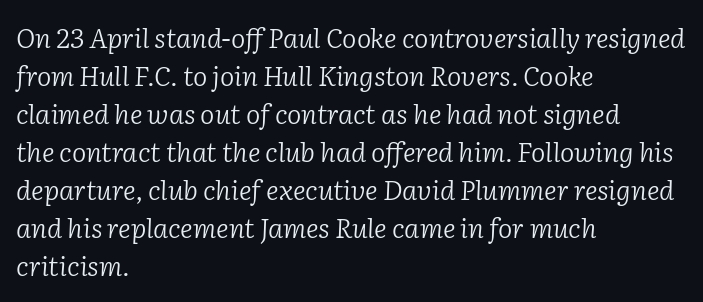
Q: Is the text bold? A: No.
Q: Is the text italic (slanted)? A: Yes, it leans right by about 2 degrees.
Q: Is the text underlined? A: No.
Q: How is the paragraph aligned? A: Left-aligned.
Q: Is the spacing between letters normal or unusually wide? A: Normal.
Q: Is the spacing between lines tight, normal or loose? A: Normal.
